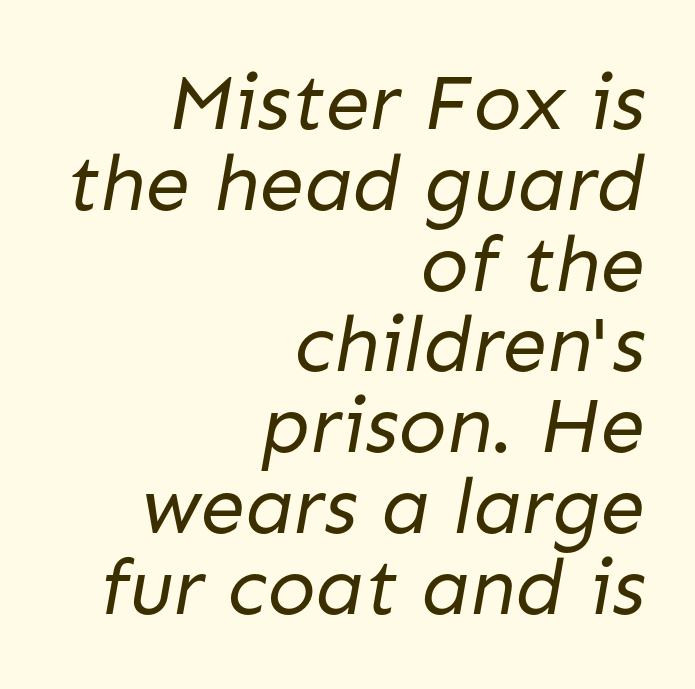
Q: Is the text bold? A: No.
Q: Is the typeface a serif or a sans-serif typeface? A: Sans-serif.
Q: Is the text underlined? A: No.
Q: How is the paragraph aligned? A: Right-aligned.
Q: Is the spacing between letters normal or unusually wide? A: Normal.
Q: Is the spacing between lines tight, normal or loose? A: Tight.
Q: Width (condensed, normal, or wide)? A: Normal.
Q: Stroke contrast? A: Low.
Q: x-height? A: Medium.
Q: Monospaced? A: No.
